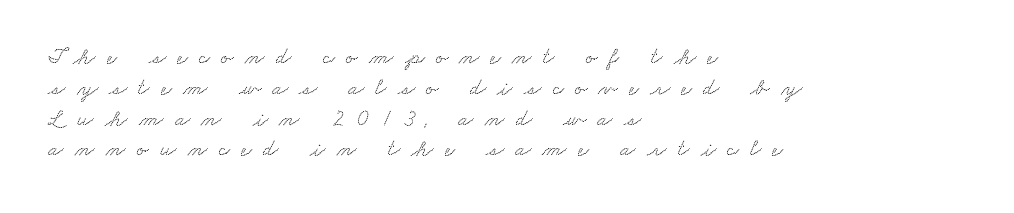
This sample is left-justified, so line endings fall wherever the words run out. Successive baselines arrive at the customary interval. Underlining? Definitely not there. Inter-character spacing is expanded well beyond the font's built-in metrics.
